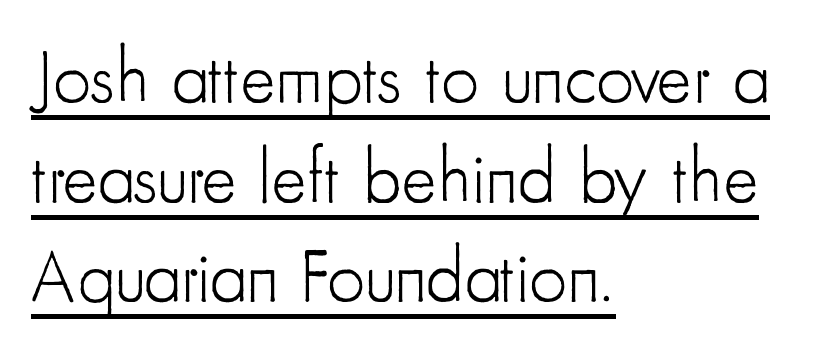
{"serif": "no", "italic": "no", "bold": "no", "weight": "light", "width": "condensed", "stroke_contrast": "low", "x_height": "small", "monospaced": "no", "underline": "yes", "align": "left", "line_spacing": "normal", "line_spacing_ratio": 1.33, "letter_spacing": "normal", "letter_spacing_em": 0.0, "glyph_px": 75}
